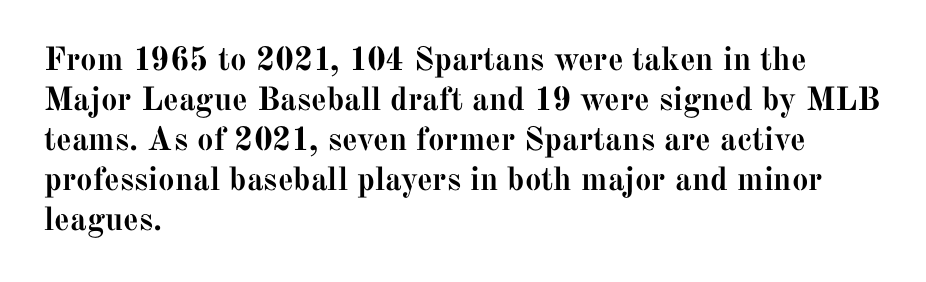
The image shows 33 px semibold serif type, upright; set left-aligned, line spacing 1.21x, normal letter spacing, not underlined; medium stroke contrast and a medium x-height.
